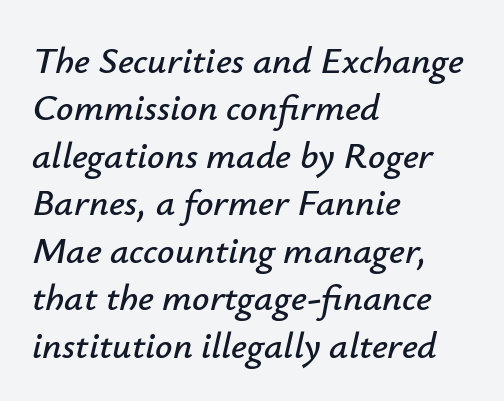
The image shows 38 px text type, italic (leaning right); set left-aligned, normal line spacing (1.25x), normal letter spacing, not underlined; low stroke contrast and a small x-height.
